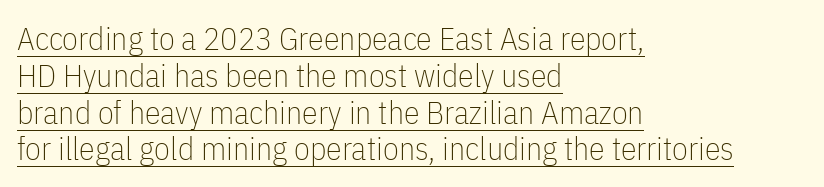
The image shows 32 px thin, condensed sans-serif type, upright; set left-aligned, tight line spacing (1.15x), normal letter spacing, underlined; low stroke contrast and a medium x-height.
